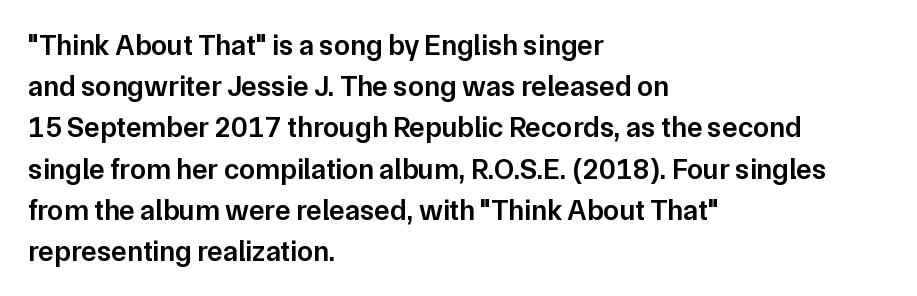
Weight: semibold (demi). The paragraph shown leans on its left margin. Is there much room between lines? A standard amount, neither cramped nor airy. The tracking reads as untouched default to a designer's eye. This sample has the flowing, uneven cadence of proportional lettering. This is roman type, the default non-slanted kind.
